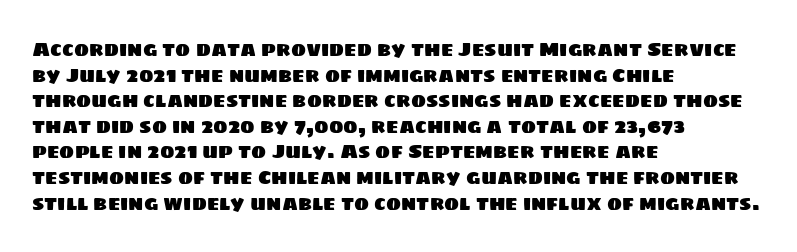
The image shows 20 px text type; set left-aligned, normal line spacing (1.28x), normal letter spacing, not underlined.
